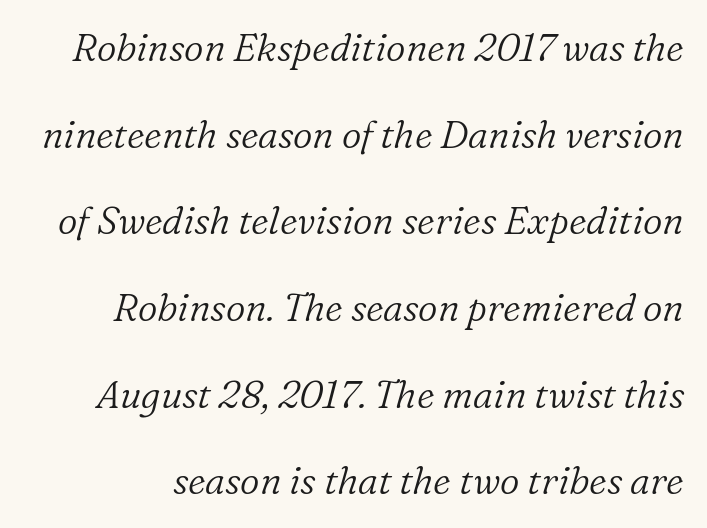
The image shows 38 px light serif type, italic (leaning right); set loose line spacing (2.28x), normal letter spacing, not underlined; low stroke contrast and a medium x-height.
